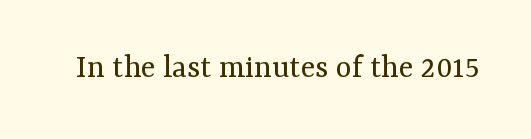
{"serif": "yes", "italic": "no", "bold": "no", "weight": "regular", "width": "normal", "stroke_contrast": "medium", "x_height": "medium", "monospaced": "no", "underline": "no", "letter_spacing": "normal", "letter_spacing_em": 0.0, "glyph_px": 34}
